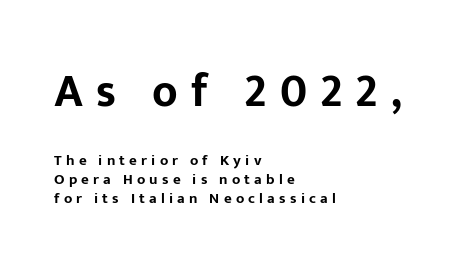
Q: Is the text bold? A: Yes.
Q: Is the text italic (slanted)? A: No, it is upright.
Q: Is the typeface a serif or a sans-serif typeface? A: Sans-serif.
Q: Is the text underlined? A: No.
Q: How is the paragraph aligned? A: Left-aligned.
Q: Is the spacing between letters normal or unusually wide? A: Unusually wide.
Q: Is the spacing between lines tight, normal or loose? A: Normal.
Q: Which block of text is set in a larger size, the first (top) or the second (bottom)? A: The first (top) one.
Q: Width (condensed, normal, or wide)? A: Normal.
Q: Stroke contrast? A: Low.
Q: x-height? A: Medium.
Q: Monospaced? A: No.
